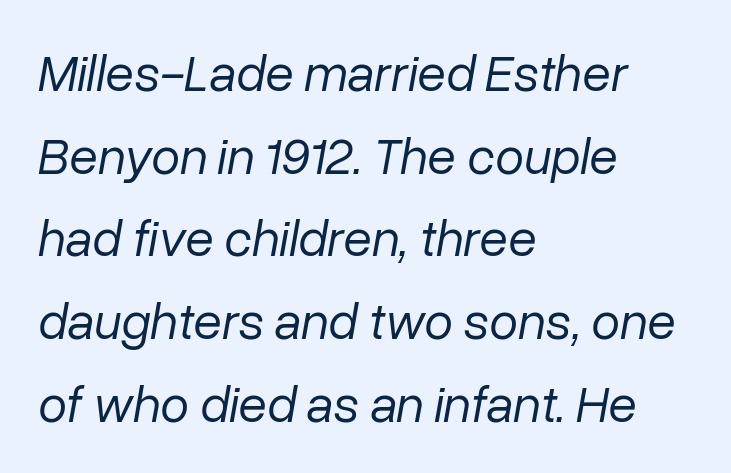
Q: Is the text bold? A: No.
Q: Is the text italic (slanted)? A: Yes, it leans right by about 10 degrees.
Q: Is the text underlined? A: No.
Q: How is the paragraph aligned? A: Left-aligned.
Q: Is the spacing between letters normal or unusually wide? A: Normal.
Q: Is the spacing between lines tight, normal or loose? A: Normal.
Q: Width (condensed, normal, or wide)? A: Normal.
Q: Stroke contrast? A: Low.
Q: x-height? A: Medium.
Q: Monospaced? A: No.
